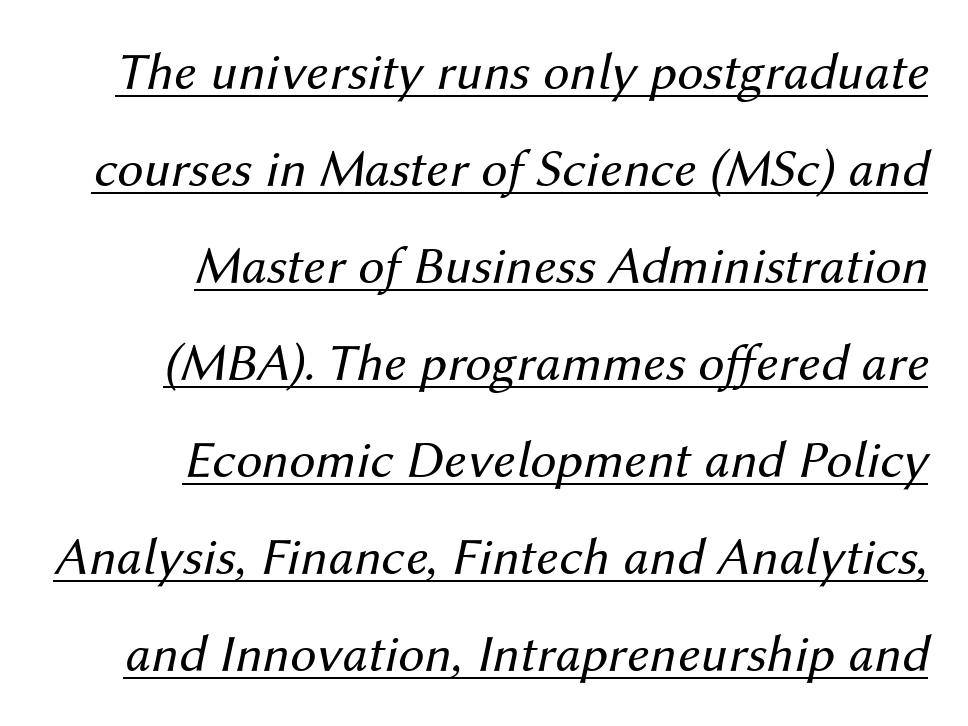
The image shows 53 px regular-weight type, italic (leaning right); set right-aligned, line spacing 1.83x, normal letter spacing, underlined; medium stroke contrast and a medium x-height.
